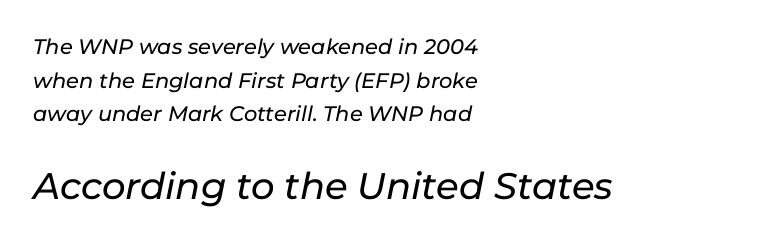
{"italic": "yes", "lean": "right", "slant_degrees": 11, "width": "normal", "stroke_contrast": "low", "x_height": "medium", "monospaced": "no", "underline": "no", "align": "left", "line_spacing": "normal", "line_spacing_ratio": 1.6, "letter_spacing": "normal", "letter_spacing_em": 0.0, "larger_block": "second", "size_ratio": 1.76, "glyph_px": 37}
